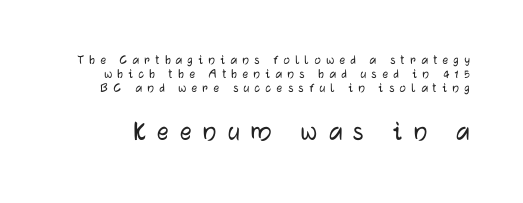
Q: Is the text italic (slanted)? A: No, it is upright.
Q: Is the typeface a serif or a sans-serif typeface? A: Sans-serif.
Q: Is the text underlined? A: No.
Q: Is the spacing between letters normal or unusually wide? A: Unusually wide.
Q: Is the spacing between lines tight, normal or loose? A: Tight.
Q: Which block of text is set in a larger size, the first (top) or the second (bottom)? A: The second (bottom) one.
Q: Width (condensed, normal, or wide)? A: Normal.
Q: Stroke contrast? A: Low.
Q: x-height? A: Medium.
Q: Monospaced? A: No.
